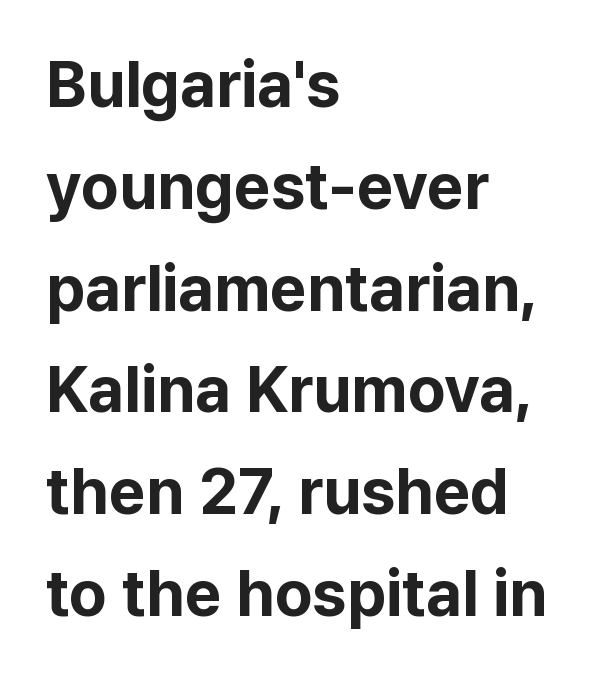
A student would call this left alignment; a typographer would say flush left, rag right. Successive baselines arrive at the customary interval. These lines carry a lot of weight — the face is fully bold. Is this a sans? Yes — the strokes have no serifs.
